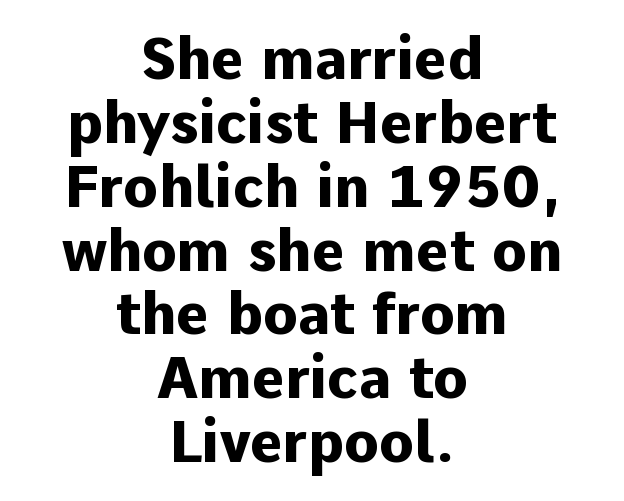
The image shows 57 px heavy sans-serif type, upright; set centered, tight line spacing (1.12x), normal letter spacing, not underlined; low stroke contrast and a medium x-height.
